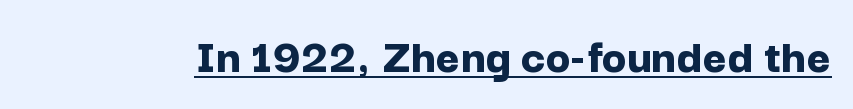
The characters look thick and weighty, a clear bold. A typesetter would call this proportional, since set widths differ per character. Each letter's strokes conclude bluntly, with no projecting serifs. Each word holds together tightly as a unit, with standard inter-letter gaps.
